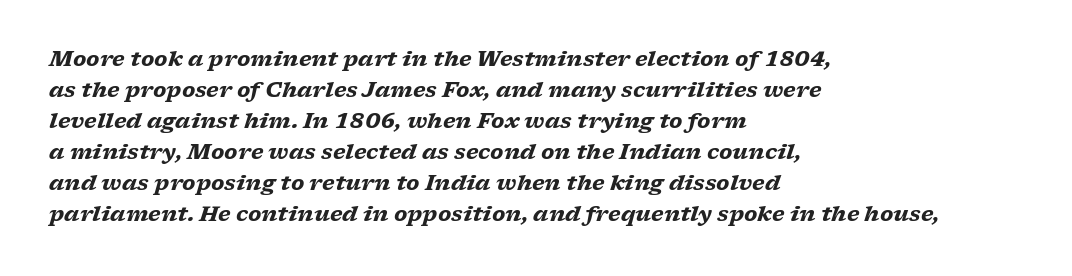
{"italic": "yes", "lean": "right", "slant_degrees": 17, "bold": "yes", "underline": "no", "align": "left", "line_spacing": "normal", "line_spacing_ratio": 1.48, "letter_spacing": "normal", "letter_spacing_em": 0.0, "glyph_px": 21}
